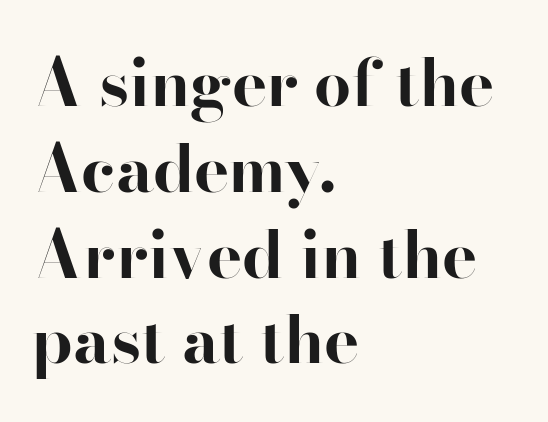
The image shows 66 px bold serif type, upright; set left-aligned, normal line spacing (1.3x), normal letter spacing, not underlined; high stroke contrast and a small x-height.
